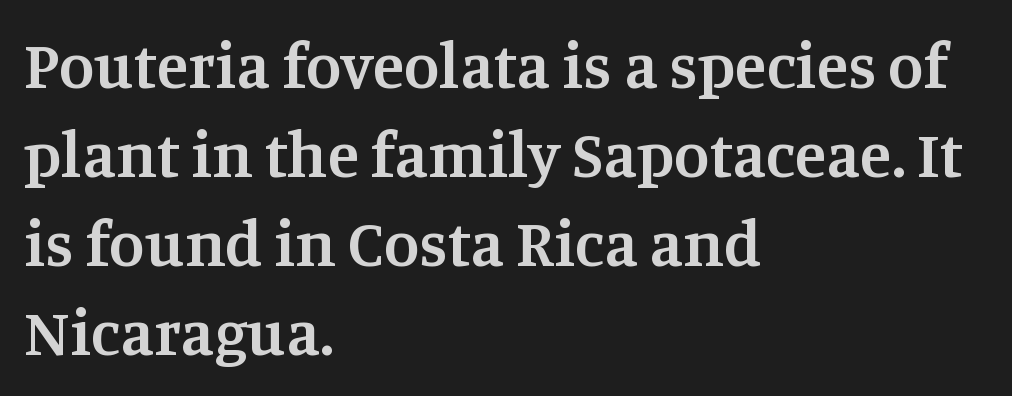
The image shows 65 px semibold serif type, upright; set left-aligned, normal line spacing (1.37x), normal letter spacing, not underlined; medium stroke contrast and a large x-height.
